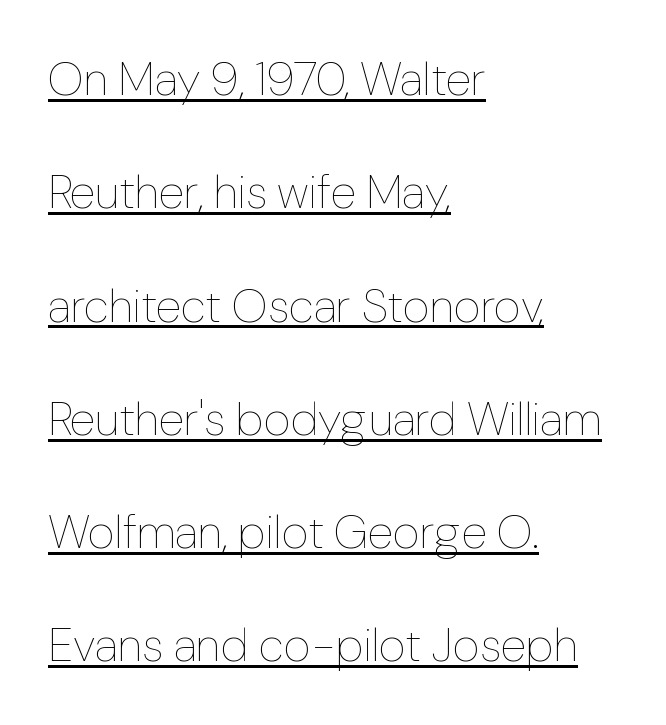
{"italic": "no", "bold": "no", "weight": "thin", "width": "normal", "stroke_contrast": "low", "x_height": "medium", "monospaced": "no", "underline": "yes", "align": "left", "line_spacing": "loose", "line_spacing_ratio": 2.41, "letter_spacing": "normal", "letter_spacing_em": 0.0, "glyph_px": 47}
